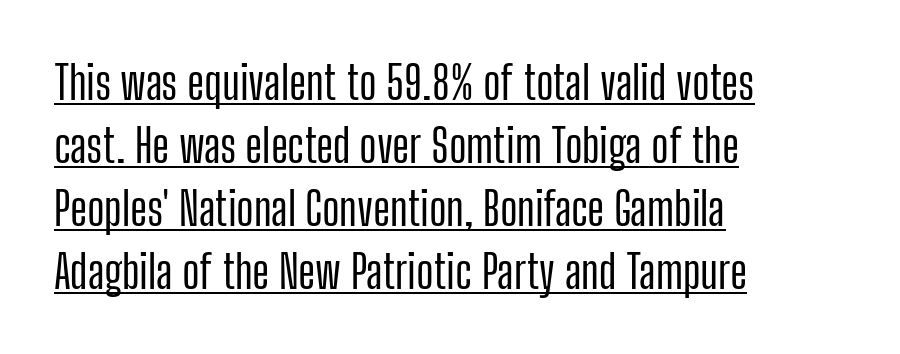
Q: Is the text italic (slanted)? A: No, it is upright.
Q: Is the typeface a serif or a sans-serif typeface? A: Sans-serif.
Q: Is the text underlined? A: Yes.
Q: How is the paragraph aligned? A: Left-aligned.
Q: Is the spacing between letters normal or unusually wide? A: Normal.
Q: Is the spacing between lines tight, normal or loose? A: Normal.
Q: Width (condensed, normal, or wide)? A: Condensed.
Q: Stroke contrast? A: Low.
Q: x-height? A: Medium.
Q: Monospaced? A: No.
